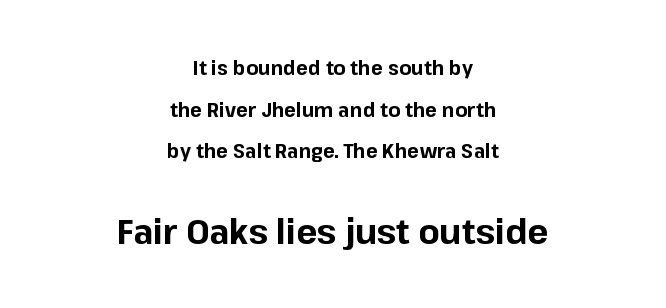
{"serif": "no", "italic": "no", "bold": "yes", "weight": "bold", "width": "normal", "stroke_contrast": "low", "x_height": "medium", "monospaced": "no", "underline": "no", "align": "center", "line_spacing": "loose", "line_spacing_ratio": 2.08, "letter_spacing": "normal", "letter_spacing_em": 0.0, "larger_block": "second", "size_ratio": 1.75, "glyph_px": 35}
